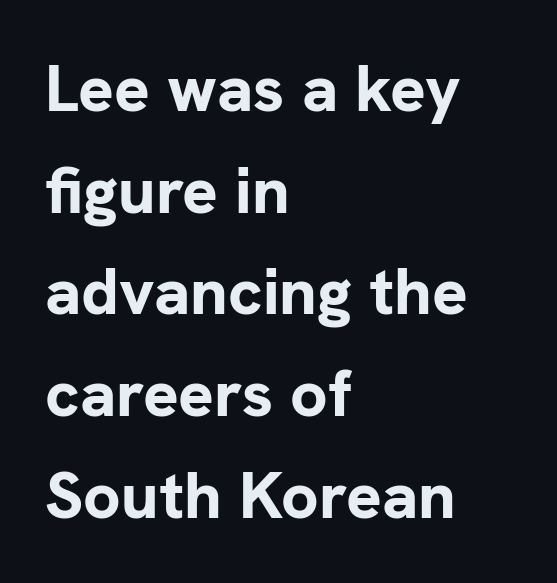
The image shows 66 px bold sans-serif type, upright; set left-aligned, normal line spacing (1.54x), normal letter spacing, not underlined; low stroke contrast and a medium x-height.
